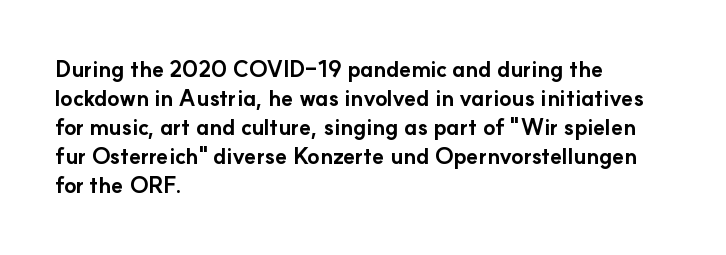
The image shows 22 px bold type, upright; set left-aligned, normal line spacing (1.32x), normal letter spacing, not underlined.
